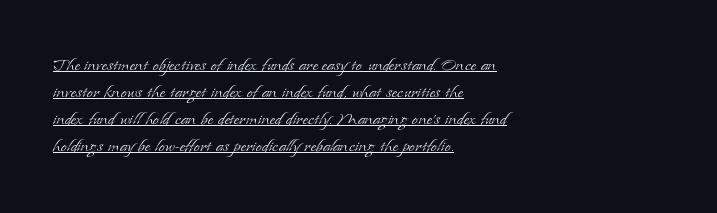
Q: Is the text bold? A: No.
Q: Is the text italic (slanted)? A: Yes.
Q: Is the text underlined? A: Yes.
Q: How is the paragraph aligned? A: Left-aligned.
Q: Is the spacing between letters normal or unusually wide? A: Normal.
